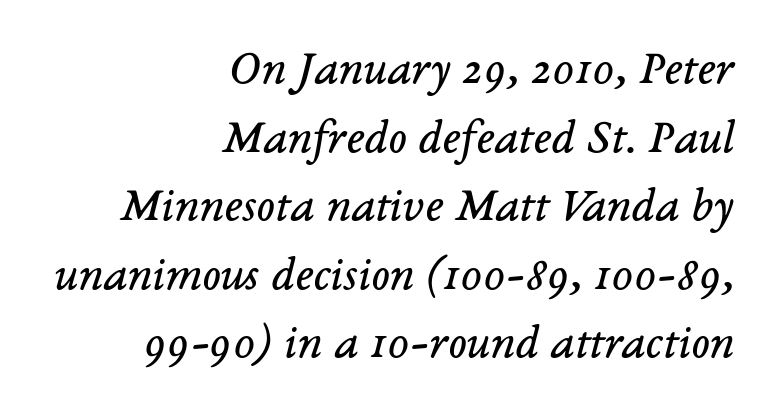
The image shows 49 px regular-weight serif type, italic (leaning right); set right-aligned, normal line spacing (1.4x), normal letter spacing, not underlined; low stroke contrast and a medium x-height.
